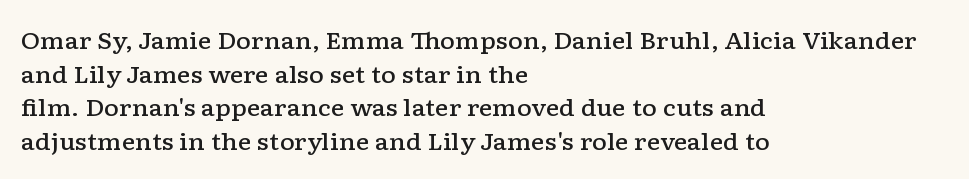
Is there any slant? The stems are plumb. Decoration check: the copy has no underline. Nothing unusual about the tracking: characters are spaced as the font intends. What weight is shown? A semibold, between regular and bold. The setting favours the left margin, as ordinary paragraphs usually do.
